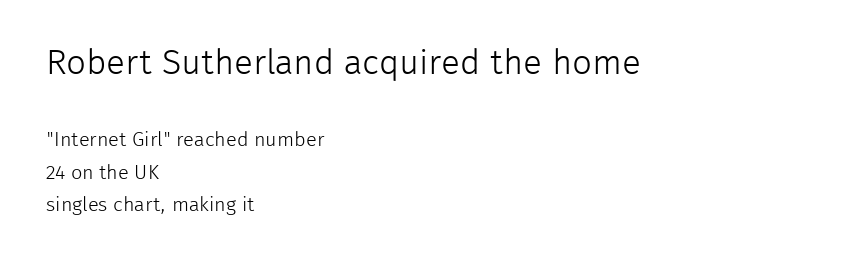
Q: Is the text bold? A: No.
Q: Is the text italic (slanted)? A: No, it is upright.
Q: Is the typeface a serif or a sans-serif typeface? A: Sans-serif.
Q: Is the text underlined? A: No.
Q: How is the paragraph aligned? A: Left-aligned.
Q: Is the spacing between letters normal or unusually wide? A: Normal.
Q: Is the spacing between lines tight, normal or loose? A: Normal.
Q: Which block of text is set in a larger size, the first (top) or the second (bottom)? A: The first (top) one.
Q: Width (condensed, normal, or wide)? A: Normal.
Q: Stroke contrast? A: Low.
Q: x-height? A: Medium.
Q: Monospaced? A: No.
